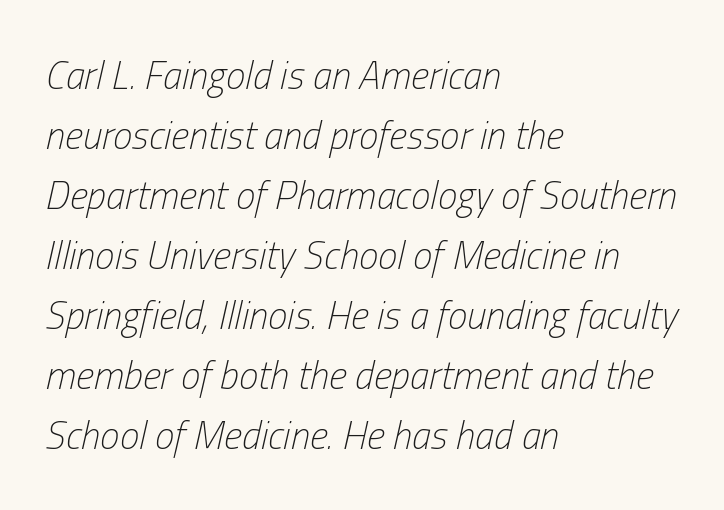
Q: Is the text bold? A: No.
Q: Is the text italic (slanted)? A: Yes, it leans right by about 13 degrees.
Q: Is the text underlined? A: No.
Q: How is the paragraph aligned? A: Left-aligned.
Q: Is the spacing between letters normal or unusually wide? A: Normal.
Q: Is the spacing between lines tight, normal or loose? A: Normal.
Q: Width (condensed, normal, or wide)? A: Condensed.
Q: Stroke contrast? A: Low.
Q: x-height? A: Medium.
Q: Monospaced? A: No.
